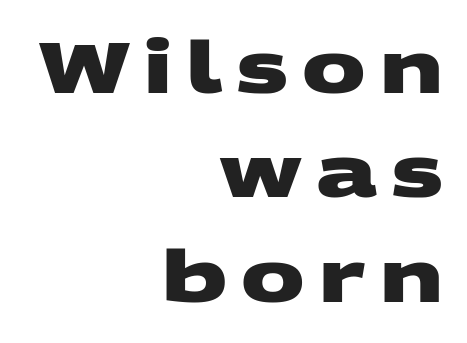
How heavy is the stroke? Heavy — this is a bold. Compared with a flush-left layout, this one pins lines to the opposite, right side. Varying glyph widths throughout — classic text-font behaviour. Quick note: underline off. Check where the strokes stop: nothing finishes them off — pure sans. Evenly set lines give the paragraph a standard silhouette.
